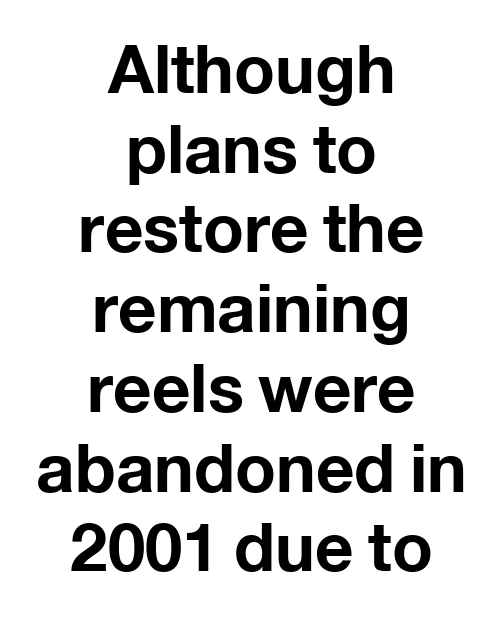
The passage shown is not underscored anywhere. The paragraph shown floats in the horizontal middle. The face used here is a sans, in the tradition of grotesques and geometrics. Ordinary non-slanted type is in use.
